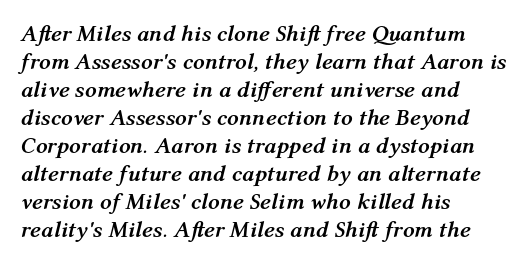
The image shows 23 px bold type, italic (leaning right); set left-aligned, line spacing 1.22x, normal letter spacing, not underlined.
